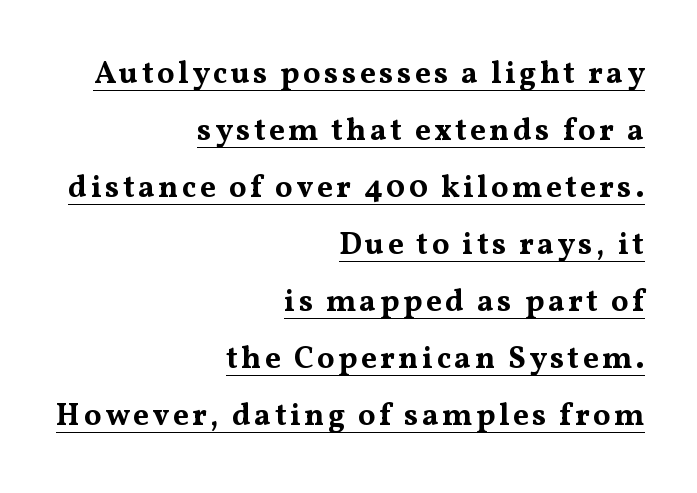
If you drew a ruler down the right edge, every line would touch it. This is roman type, the default non-slanted kind. Like a heading marked for emphasis, these lines bear an underscore. These lines are rendered in a variable-pitch font.
